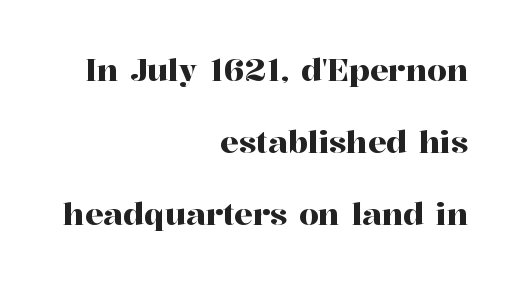
One glance says open: line gaps are wider than usual. Varying glyph widths throughout — classic text-font behaviour. The face used here is rendered with its standard letterfit. Upright lettering throughout. Alignment: flush right. The zone under the glyphs is completely vacant.
